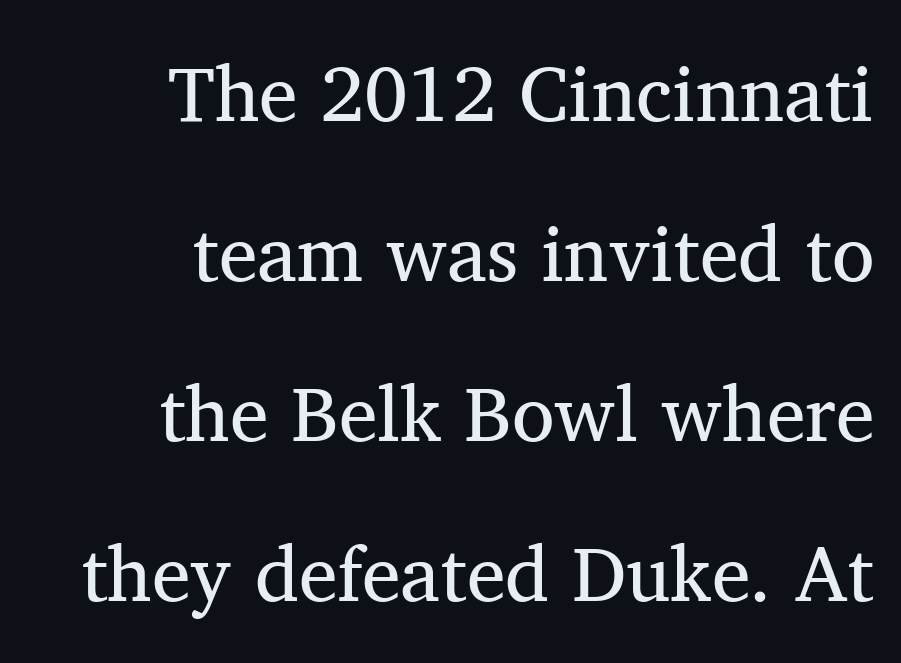
The image shows 78 px regular-weight serif type, upright; set right-aligned, loose line spacing (2.05x), normal letter spacing, not underlined; medium stroke contrast and a medium x-height.
